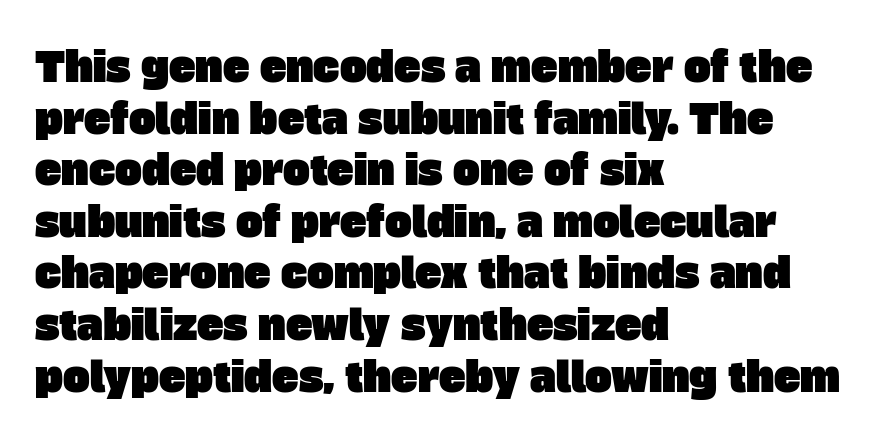
The image shows 40 px sans-serif type; set left-aligned, normal line spacing (1.29x), normal letter spacing, not underlined; low stroke contrast and a large x-height.
